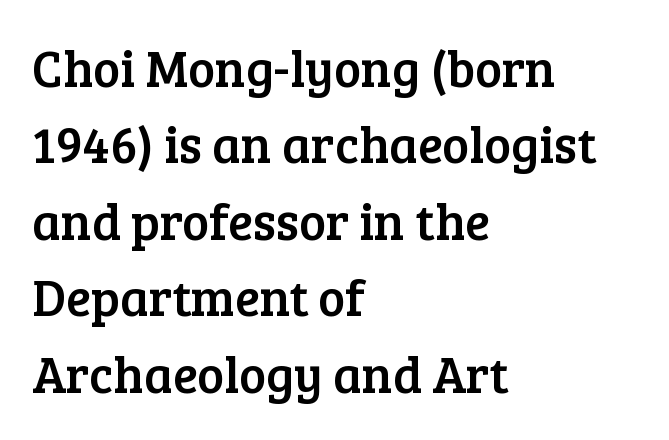
{"serif": "yes", "italic": "no", "width": "normal", "stroke_contrast": "low", "x_height": "medium", "monospaced": "no", "underline": "no", "align": "left", "line_spacing": "normal", "line_spacing_ratio": 1.5, "letter_spacing": "normal", "letter_spacing_em": 0.0, "glyph_px": 51}
